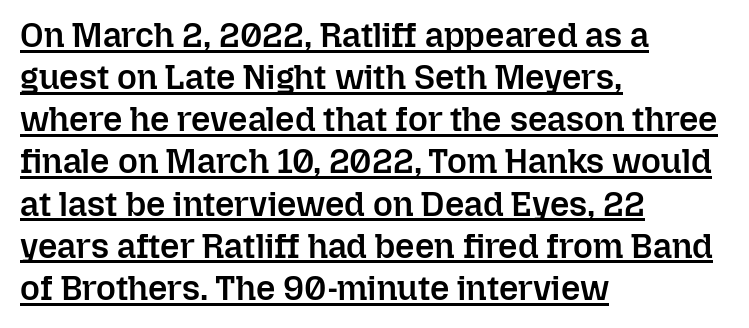
The setting favours the left margin, as ordinary paragraphs usually do. Is there any slant? The stems are plumb. Emphasis is given by a line drawn under the lettering. Moderately thickened strokes mark this as semibold type.
